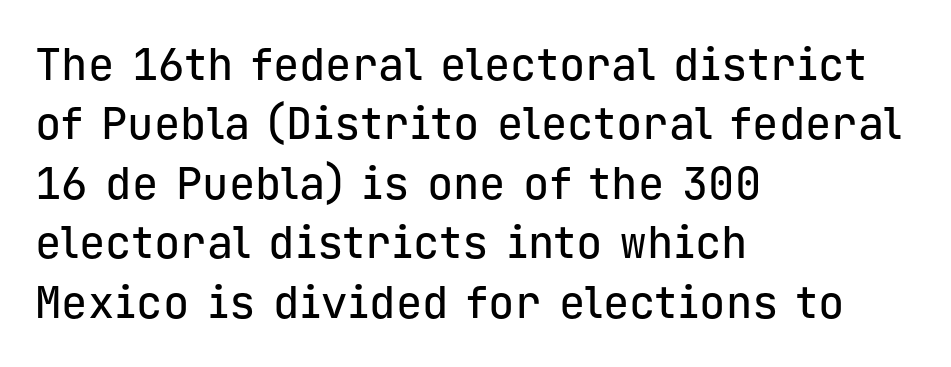
This sample is left-justified, so line endings fall wherever the words run out. Fixed-width glyphs throughout — classic coding-font behaviour. Letters rest on an invisible, unmarked baseline. It's the straight-up-and-down kind of type. This rendering leaves character spacing at its baseline value.
